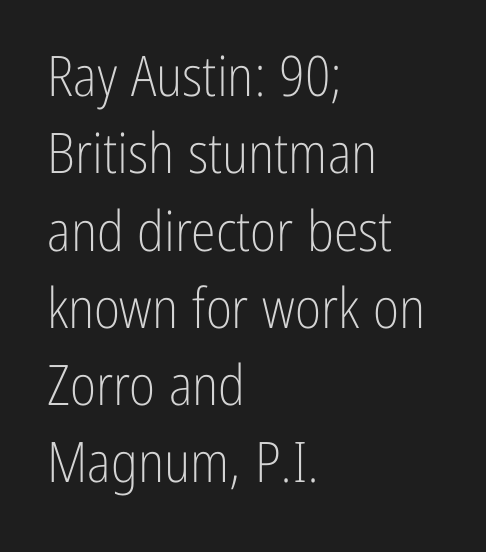
Q: Is the text bold? A: No.
Q: Is the text italic (slanted)? A: No, it is upright.
Q: Is the typeface a serif or a sans-serif typeface? A: Sans-serif.
Q: Is the text underlined? A: No.
Q: How is the paragraph aligned? A: Left-aligned.
Q: Is the spacing between letters normal or unusually wide? A: Normal.
Q: Is the spacing between lines tight, normal or loose? A: Normal.
Q: Width (condensed, normal, or wide)? A: Condensed.
Q: Stroke contrast? A: Low.
Q: x-height? A: Medium.
Q: Monospaced? A: No.
